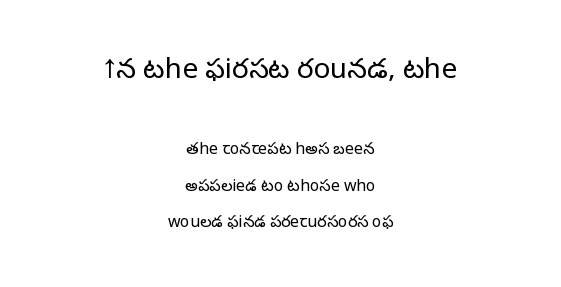
The image shows 28 px light sans-serif type, upright; set centered, loose line spacing (2.3x), normal letter spacing, not underlined; the first (top) block is 1.75x larger; low stroke contrast and a medium x-height.
